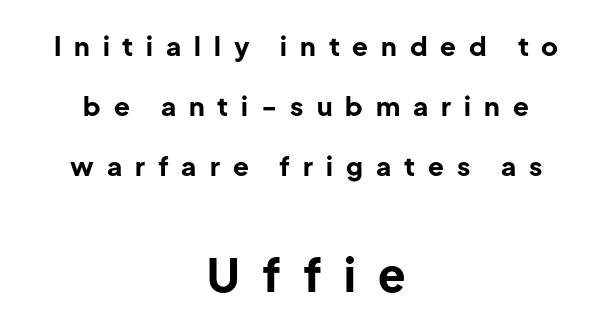
Q: Is the text bold? A: Yes.
Q: Is the text italic (slanted)? A: No, it is upright.
Q: Is the typeface a serif or a sans-serif typeface? A: Sans-serif.
Q: Is the text underlined? A: No.
Q: How is the paragraph aligned? A: Centered.
Q: Is the spacing between letters normal or unusually wide? A: Unusually wide.
Q: Is the spacing between lines tight, normal or loose? A: Loose.
Q: Which block of text is set in a larger size, the first (top) or the second (bottom)? A: The second (bottom) one.
Q: Width (condensed, normal, or wide)? A: Normal.
Q: Stroke contrast? A: Low.
Q: x-height? A: Medium.
Q: Monospaced? A: No.
